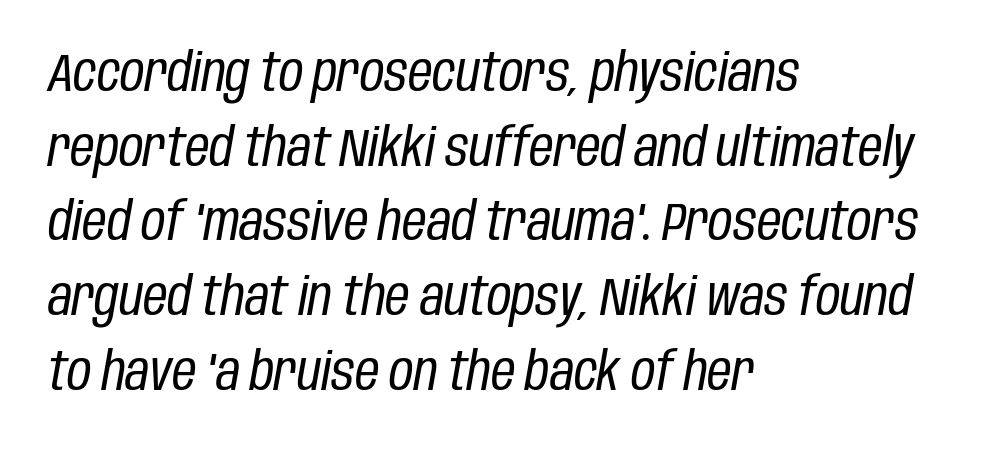
Q: Is the text bold? A: No.
Q: Is the text italic (slanted)? A: Yes, it leans right by about 10 degrees.
Q: Is the text underlined? A: No.
Q: How is the paragraph aligned? A: Left-aligned.
Q: Is the spacing between letters normal or unusually wide? A: Normal.
Q: Is the spacing between lines tight, normal or loose? A: Normal.
Q: Width (condensed, normal, or wide)? A: Condensed.
Q: Stroke contrast? A: Low.
Q: x-height? A: Large.
Q: Monospaced? A: No.
